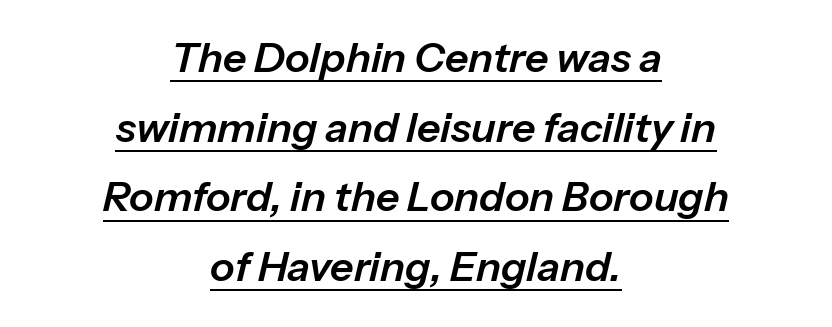
Q: Is the text italic (slanted)? A: Yes, it leans right by about 13 degrees.
Q: Is the text underlined? A: Yes.
Q: How is the paragraph aligned? A: Centered.
Q: Is the spacing between letters normal or unusually wide? A: Normal.
Q: Is the spacing between lines tight, normal or loose? A: Normal.
Q: Width (condensed, normal, or wide)? A: Normal.
Q: Stroke contrast? A: Low.
Q: x-height? A: Medium.
Q: Monospaced? A: No.
